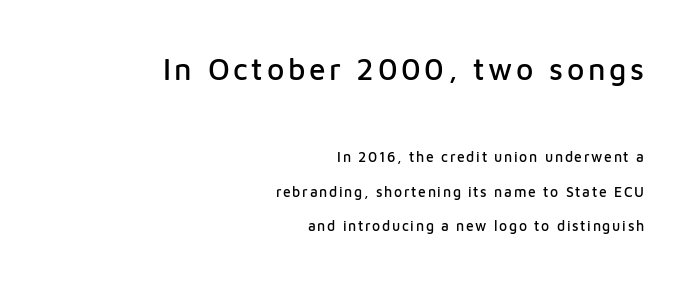
The image shows 30 px sans-serif type, upright; set right-aligned, loose line spacing (2.45x), not underlined; the first (top) block is 2.14x larger; low stroke contrast and a medium x-height.
